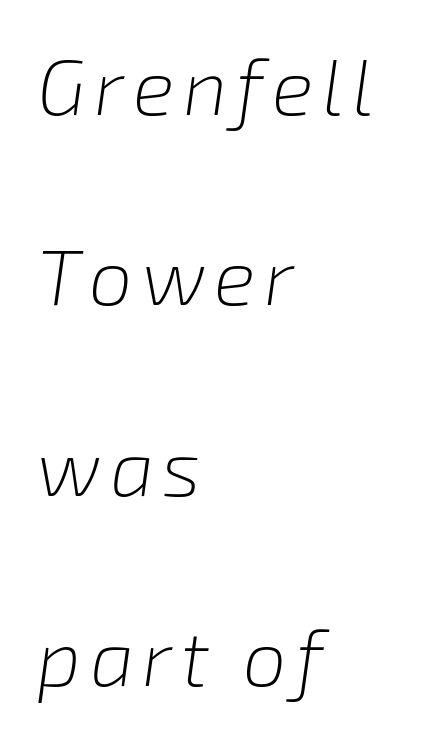
{"italic": "yes", "lean": "right", "slant_degrees": 8, "bold": "no", "weight": "light", "width": "normal", "stroke_contrast": "low", "x_height": "medium", "monospaced": "no", "underline": "no", "align": "left", "line_spacing": "loose", "line_spacing_ratio": 2.44, "glyph_px": 78}
